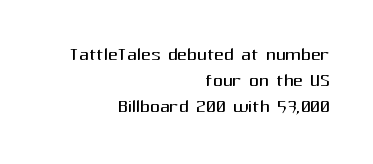
{"italic": "no", "bold": "no", "underline": "no", "align": "right", "line_spacing": "tight", "line_spacing_ratio": 1.09, "letter_spacing": "normal", "letter_spacing_em": 0.0, "glyph_px": 24}
